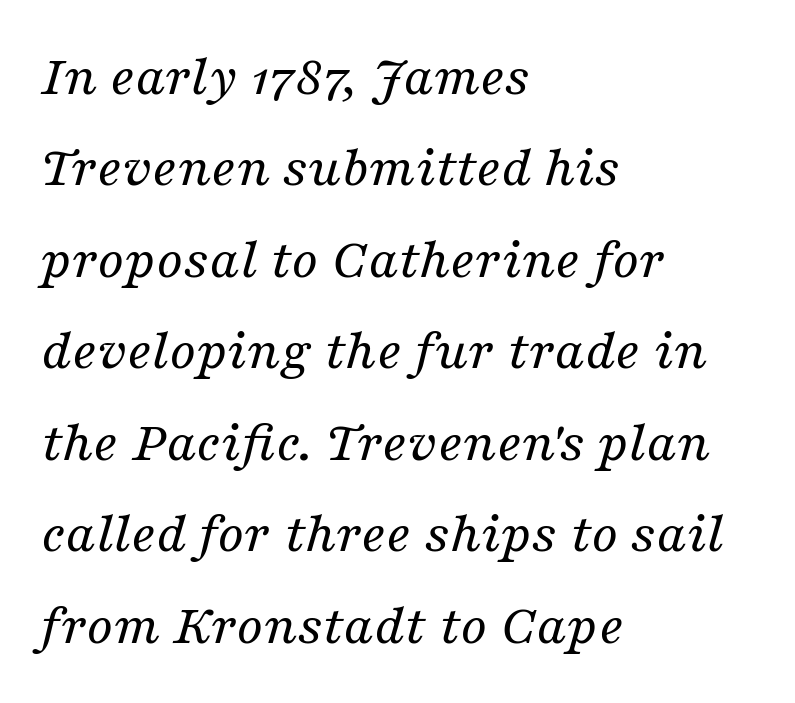
The image shows 59 px regular-weight serif type, italic (leaning right); set left-aligned, normal line spacing (1.55x), normal letter spacing, not underlined; medium stroke contrast and a medium x-height.
